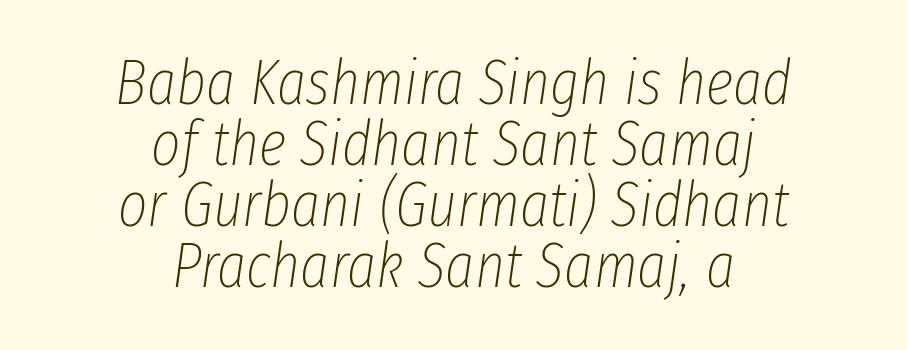
Stems and bowls with no extra thickness — not bold. This sample trades vertical openness for compactness between lines. The space directly below the letters is spotless. The lines are quadded center.
